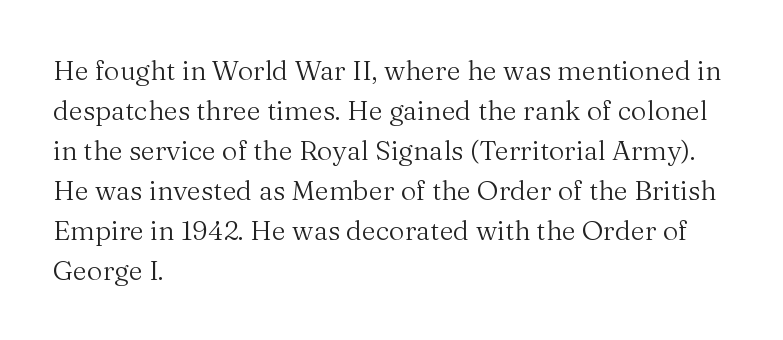
The image shows 27 px text type, upright; set left-aligned, normal line spacing (1.48x), normal letter spacing, not underlined.
